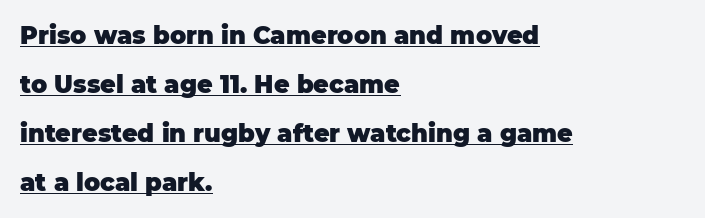
Typeset ragged right — the left edge is the straight one. The face used here has the dense, thick strokes of a bold. Is there an underline? Yes — a line sits under the letters. The letters stand upright; this is a roman face.
